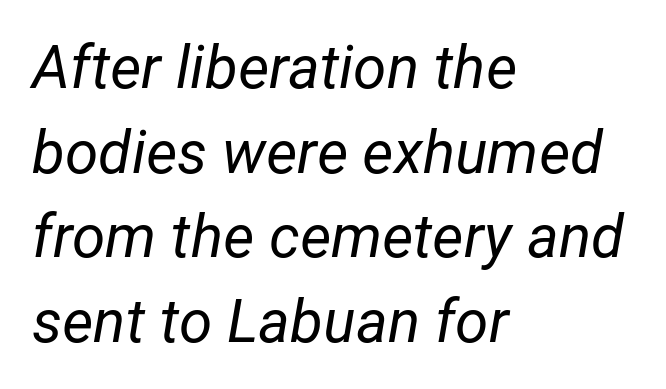
Interline gaps are of average width in this sample. Compared with ordinary roman type, these characters are visibly tilted. The paragraph has a hard left edge and a soft right edge. Check the space under the baseline: it is left empty. No extra ink here — the face is not bold. Is the letter spacing exaggerated? No — it looks like the ordinary default.
